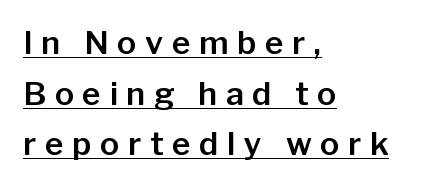
{"serif": "no", "italic": "no", "width": "normal", "stroke_contrast": "low", "x_height": "medium", "monospaced": "no", "underline": "yes", "align": "left", "line_spacing": "normal", "line_spacing_ratio": 1.58, "letter_spacing": "wide", "letter_spacing_em": 0.27, "glyph_px": 32}
